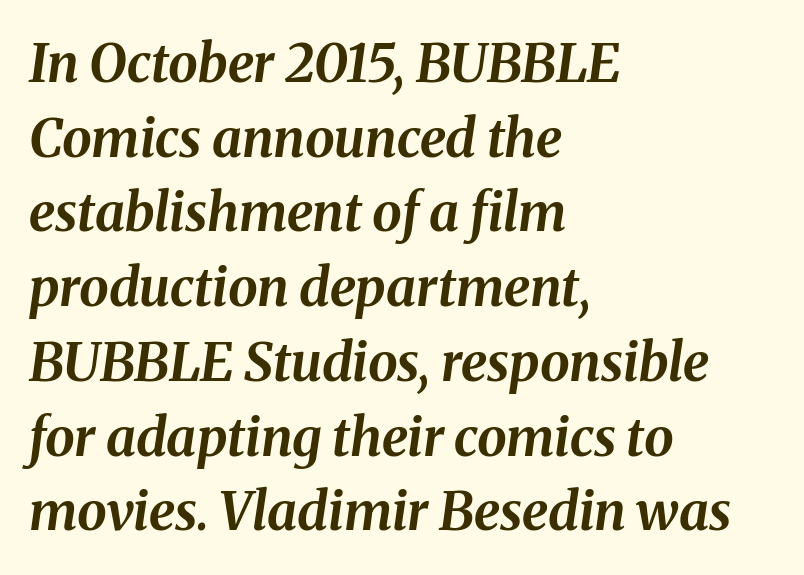
{"italic": "yes", "lean": "right", "slant_degrees": 8, "bold": "yes", "weight": "bold", "width": "normal", "stroke_contrast": "medium", "x_height": "medium", "monospaced": "no", "underline": "no", "align": "left", "line_spacing": "normal", "line_spacing_ratio": 1.41, "letter_spacing": "normal", "letter_spacing_em": 0.0, "glyph_px": 53}
